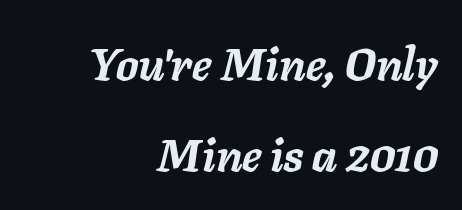
{"italic": "yes", "lean": "right", "slant_degrees": 11, "bold": "yes", "weight": "semibold", "width": "normal", "stroke_contrast": "low", "x_height": "medium", "monospaced": "no", "underline": "no", "align": "right", "line_spacing": "loose", "line_spacing_ratio": 2.02, "letter_spacing": "normal", "letter_spacing_em": 0.0, "glyph_px": 45}
